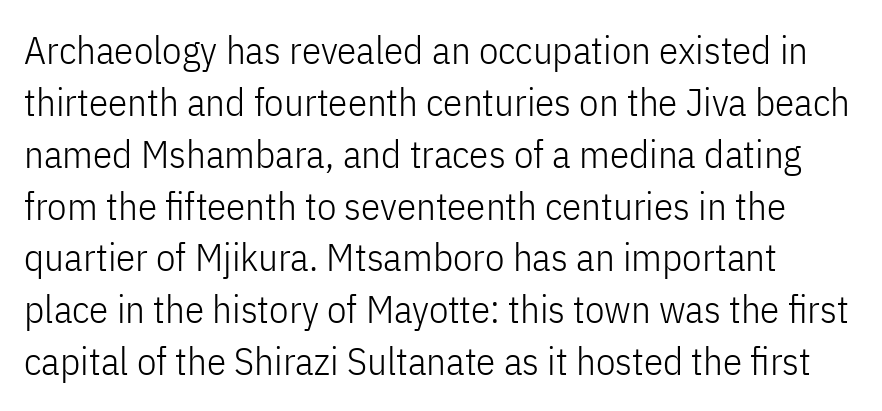
Q: Is the text bold? A: No.
Q: Is the text italic (slanted)? A: No, it is upright.
Q: Is the typeface a serif or a sans-serif typeface? A: Sans-serif.
Q: Is the text underlined? A: No.
Q: Is the spacing between letters normal or unusually wide? A: Normal.
Q: Is the spacing between lines tight, normal or loose? A: Normal.
Q: Width (condensed, normal, or wide)? A: Condensed.
Q: Stroke contrast? A: Low.
Q: x-height? A: Medium.
Q: Monospaced? A: No.
